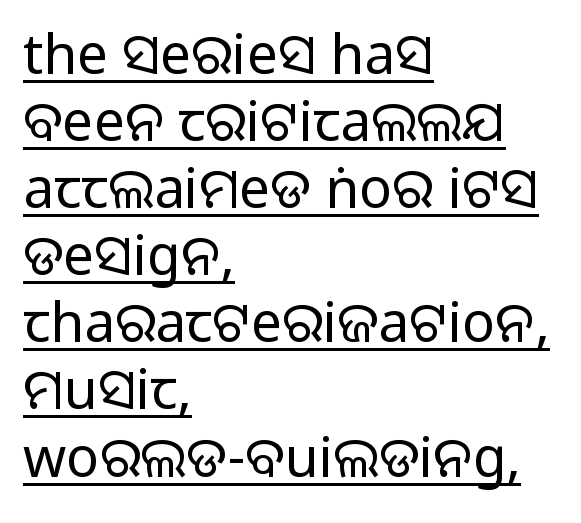
Compared with a centered layout, this one pins lines to the left instead. The passage shown is typeset with a sans-serif family. Caption: lettering with a line underneath. A roman cut, with each character standing at attention. Each letter keeps its own natural width here, so spacing adapts to shape.
